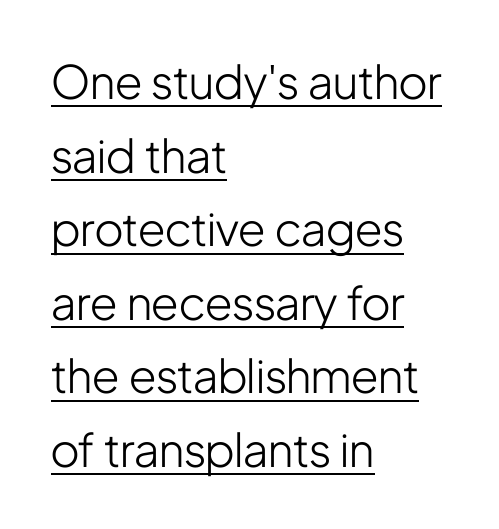
Line spacing here is normal. Here the designer chose a conventional face with non-uniform glyph widths. Like a heading marked for emphasis, these lines bear an underscore. Which margin do the lines hug? The left one — the right edge is uneven. The typesetting does not lean heavy: it is not bold. Type style note: lacks serifs.
